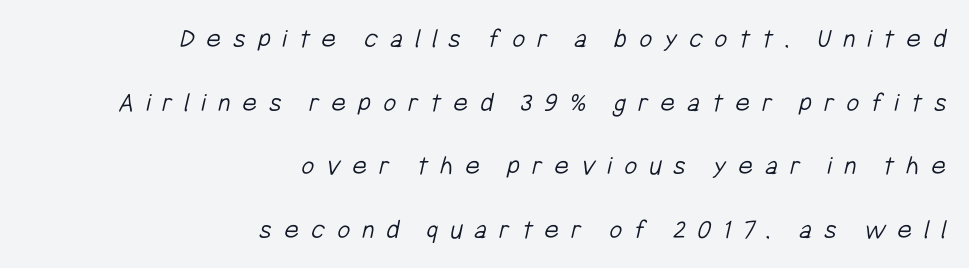
{"serif": "no", "bold": "no", "weight": "light", "width": "condensed", "stroke_contrast": "low", "x_height": "medium", "monospaced": "no", "underline": "no", "align": "right", "line_spacing": "loose", "line_spacing_ratio": 2.27, "letter_spacing": "wide", "letter_spacing_em": 0.43, "glyph_px": 28}
